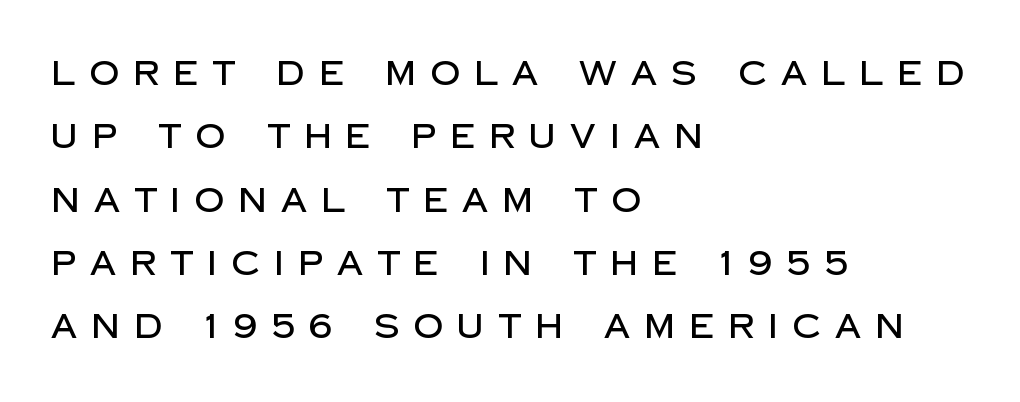
Q: Is the text italic (slanted)? A: No, it is upright.
Q: Is the typeface a serif or a sans-serif typeface? A: Sans-serif.
Q: Is the text underlined? A: No.
Q: How is the paragraph aligned? A: Left-aligned.
Q: Is the spacing between letters normal or unusually wide? A: Unusually wide.
Q: Is the spacing between lines tight, normal or loose? A: Loose.
Q: Width (condensed, normal, or wide)? A: Normal.
Q: Stroke contrast? A: Low.
Q: x-height? A: Large.
Q: Monospaced? A: No.
